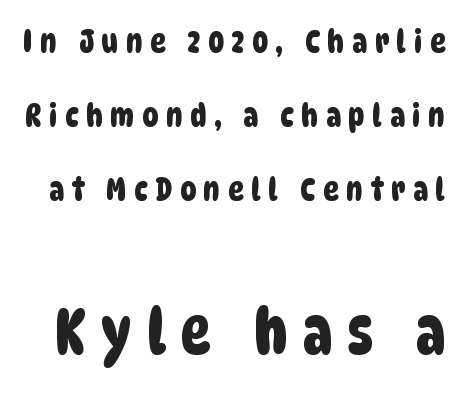
The letters advance in unequal steps, a hallmark of proportional type. The line texture is sparse and dotted thanks to wide tracking. Reading down the column, the eye jumps a long way to each next line. The passage shown is typeset with a sans-serif family.
